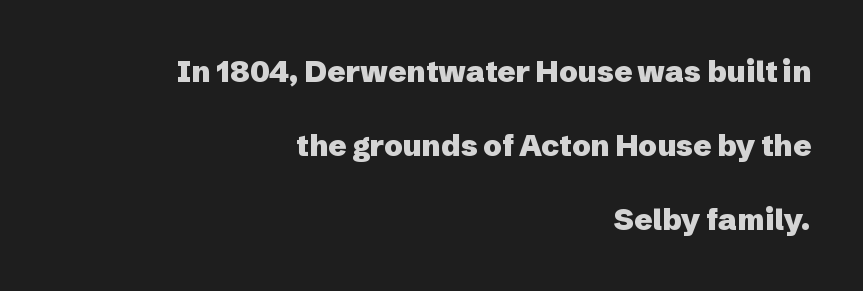
{"serif": "no", "italic": "no", "bold": "yes", "weight": "heavy", "width": "normal", "stroke_contrast": "low", "x_height": "medium", "monospaced": "no", "underline": "no", "align": "right", "line_spacing": "loose", "line_spacing_ratio": 2.47, "letter_spacing": "normal", "letter_spacing_em": 0.0, "glyph_px": 30}
